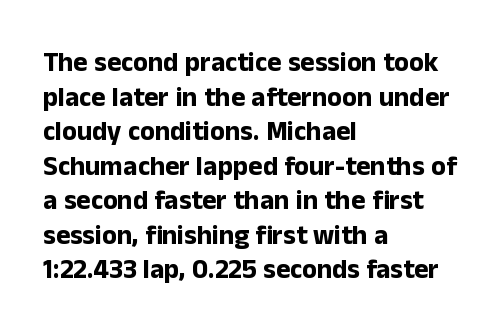
Q: Is the text bold? A: Yes.
Q: Is the text italic (slanted)? A: No, it is upright.
Q: Is the text underlined? A: No.
Q: How is the paragraph aligned? A: Left-aligned.
Q: Is the spacing between letters normal or unusually wide? A: Normal.
Q: Is the spacing between lines tight, normal or loose? A: Normal.
